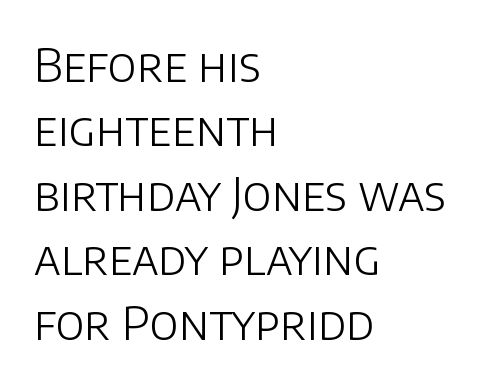
The image shows 46 px light sans-serif type, upright; set left-aligned, normal line spacing (1.4x), normal letter spacing, not underlined; low stroke contrast and a large x-height.
